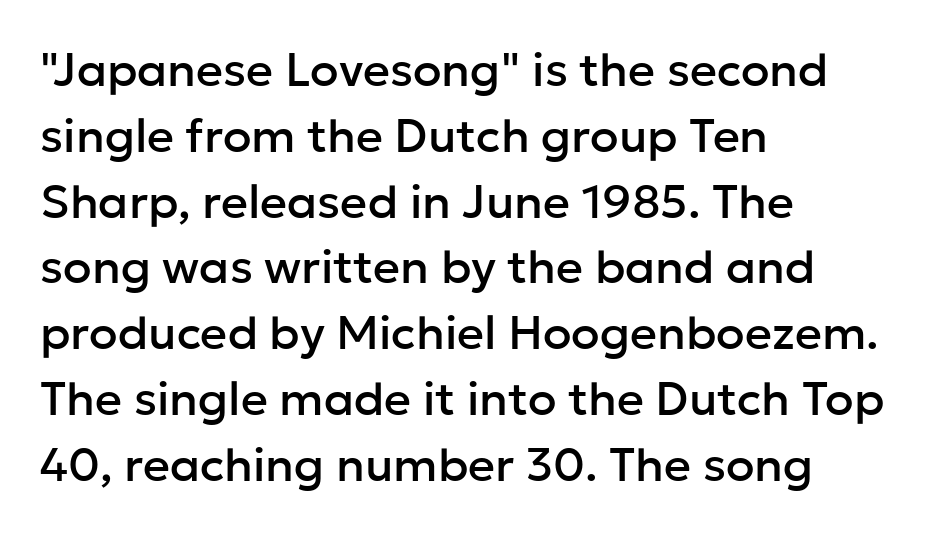
{"serif": "no", "italic": "no", "width": "normal", "stroke_contrast": "low", "x_height": "medium", "monospaced": "no", "underline": "no", "align": "left", "line_spacing": "normal", "line_spacing_ratio": 1.4, "letter_spacing": "normal", "letter_spacing_em": 0.0, "glyph_px": 47}
